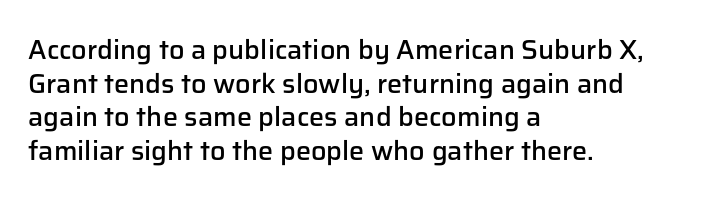
The image shows 27 px text type, upright; set left-aligned, normal line spacing (1.25x), normal letter spacing, not underlined.
